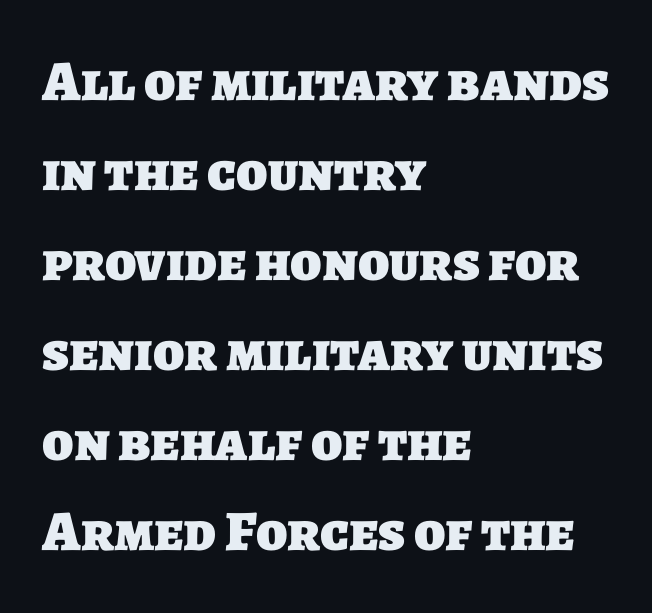
A typesetter would call this proportional, since set widths differ per character. The type family on display is of the sans-serif kind. The leading is moderate, giving the passage an even texture. If you drew a ruler down the left edge, every line would touch it.
